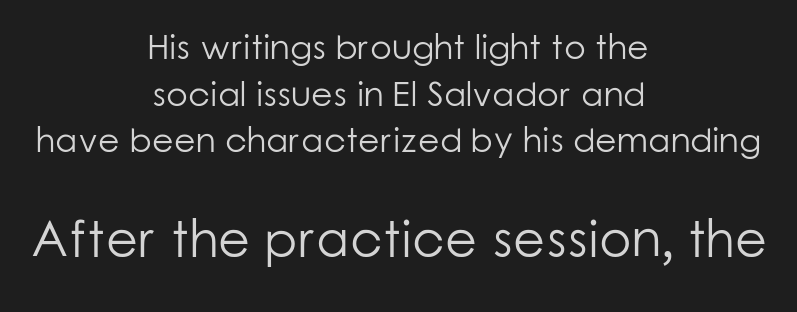
The letters look calm and open, with moderate or lighter stems. The letters carry no serifs — their stems end cleanly without finishing strokes. The line texture is even and compact thanks to regular tracking. If you squint, the bottom block still reads clearly — it's the larger of the two. The typography opts for an upright posture over an oblique one. A bare baseline throughout the passage.
